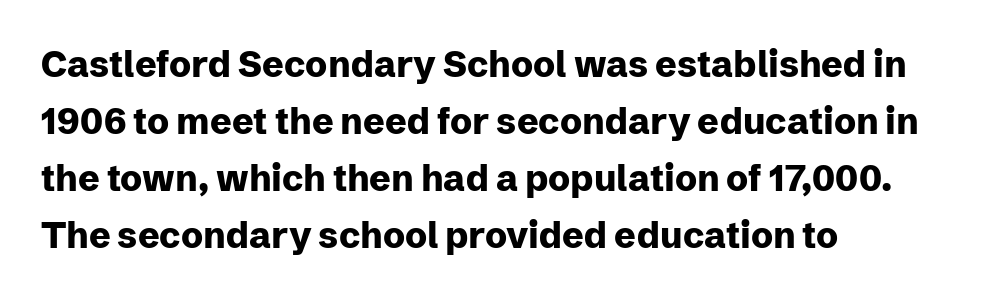
Spacing verdict: proportional, widths tailored to each character. The gap between lines stays unmarked. The compositor pushed each line to the left boundary. This rendering employs a face without finishing strokes, i.e., a sans-serif. Tracking here is standard; glyphs follow each other at the usual distance.
